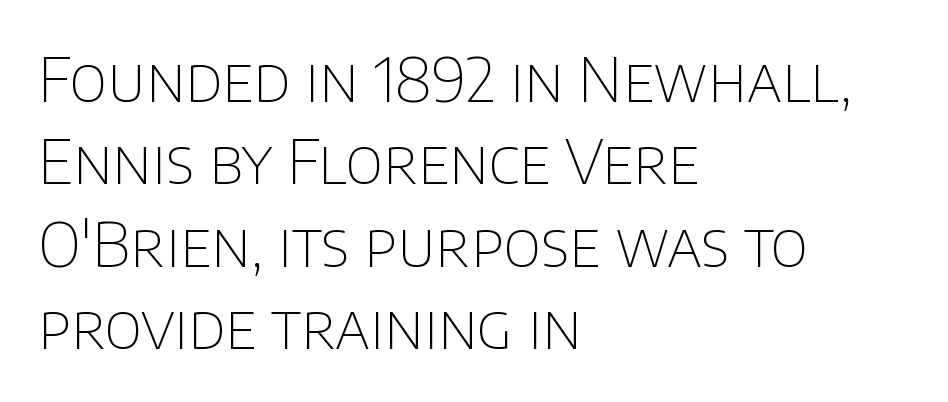
The image shows 62 px thin sans-serif type, upright; set left-aligned, normal line spacing (1.33x), normal letter spacing, not underlined; low stroke contrast and a large x-height.
